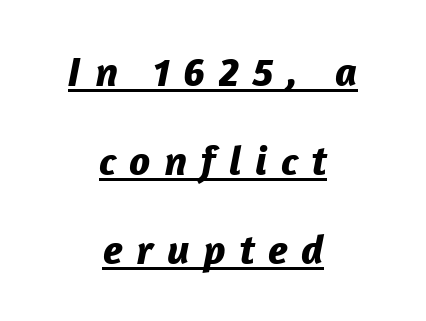
The strokes are fattened all the way to bold. The passage shown is typed in a proportional face where columns would drift. A typesetter would mark this as italic. Students, observe: this is what heavily led, spacious text looks like. The rendered words wear a rule along their underside. The gaps between neighbouring characters are conspicuously large.
